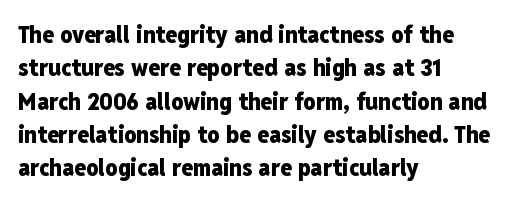
Q: Is the text bold? A: Yes.
Q: Is the text italic (slanted)? A: No, it is upright.
Q: Is the text underlined? A: No.
Q: How is the paragraph aligned? A: Left-aligned.
Q: Is the spacing between letters normal or unusually wide? A: Normal.
Q: Is the spacing between lines tight, normal or loose? A: Normal.
